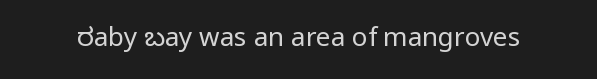
{"italic": "no", "bold": "no", "underline": "no", "letter_spacing": "normal", "letter_spacing_em": 0.0, "glyph_px": 26}
